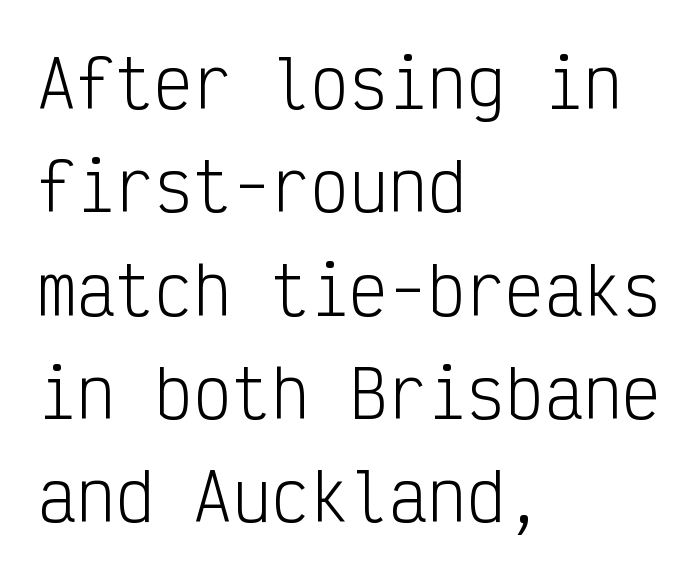
The image shows 65 px light, condensed sans-serif type, upright, monospaced; set left-aligned, normal line spacing (1.59x), normal letter spacing, not underlined; low stroke contrast and a medium x-height.
